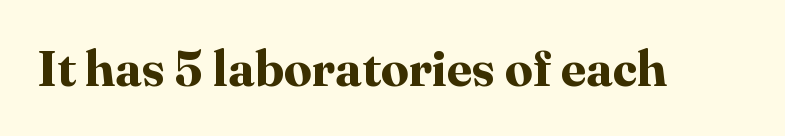
The image shows 50 px bold serif type, upright; set normal letter spacing, not underlined; high stroke contrast and a medium x-height.
